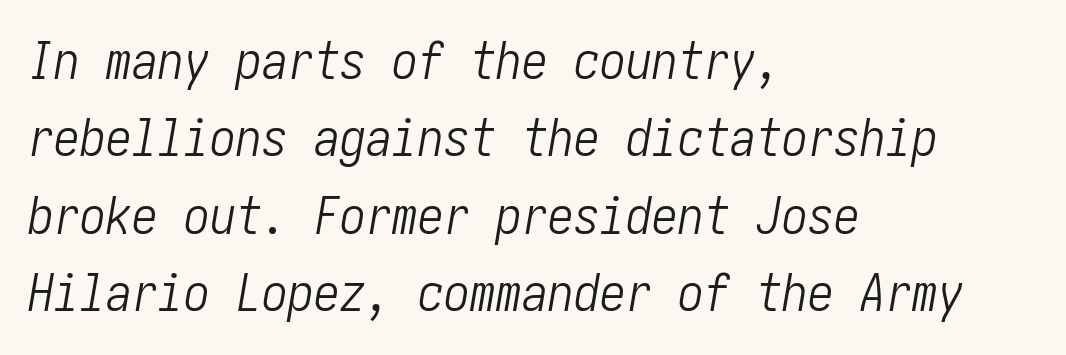
{"italic": "yes", "lean": "right", "slant_degrees": 10, "bold": "no", "weight": "light", "width": "condensed", "stroke_contrast": "low", "x_height": "medium", "underline": "no", "align": "left", "line_spacing": "normal", "line_spacing_ratio": 1.49, "letter_spacing": "normal", "letter_spacing_em": 0.0, "glyph_px": 52}
